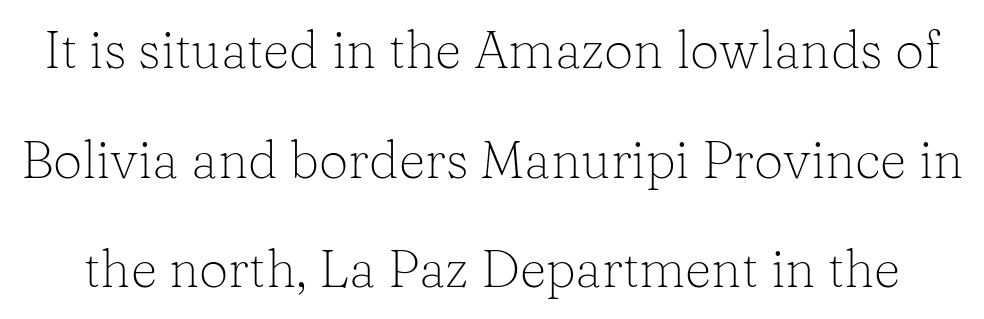
This is roman type, the default non-slanted kind. The line texture is even and compact thanks to regular tracking. Glance below the letters and you will spot only blank space. The glyphs in this specimen are seriffed.
